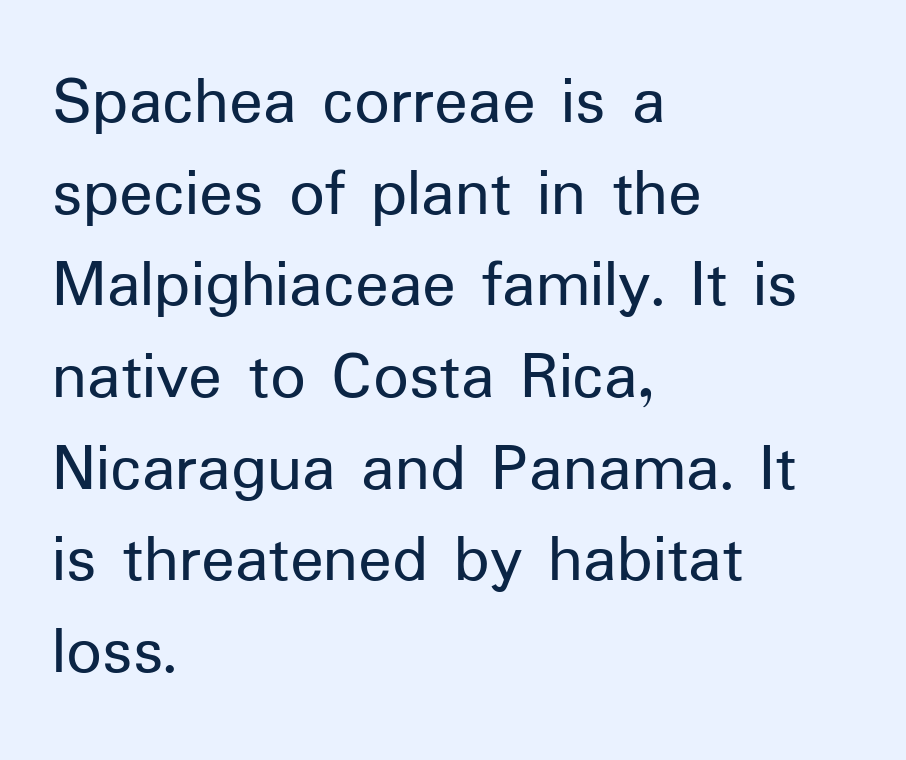
The compositor pushed each line to the left boundary. A roman cut, with each character standing at attention. Note the varied advance widths — an 'i' is clearly narrower than an 'm'. A typesetter would call this leading conventional body-copy spacing.
